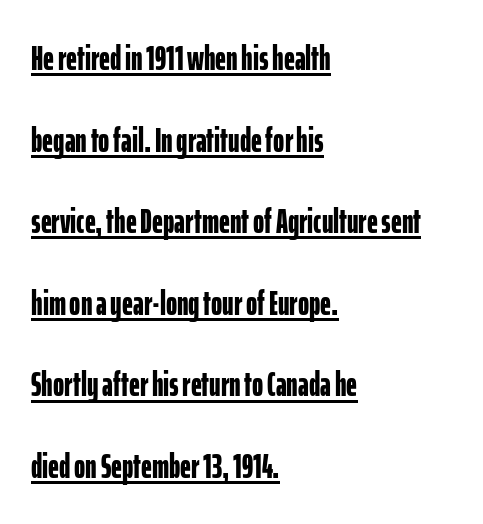
Font category for this specimen: sans-serif. Is there much room between lines? Yes — plenty of vertical air separates them. Tracking here is standard; glyphs follow each other at the usual distance. The passage shown is typed in a proportional face where columns would drift. Underline: present.
